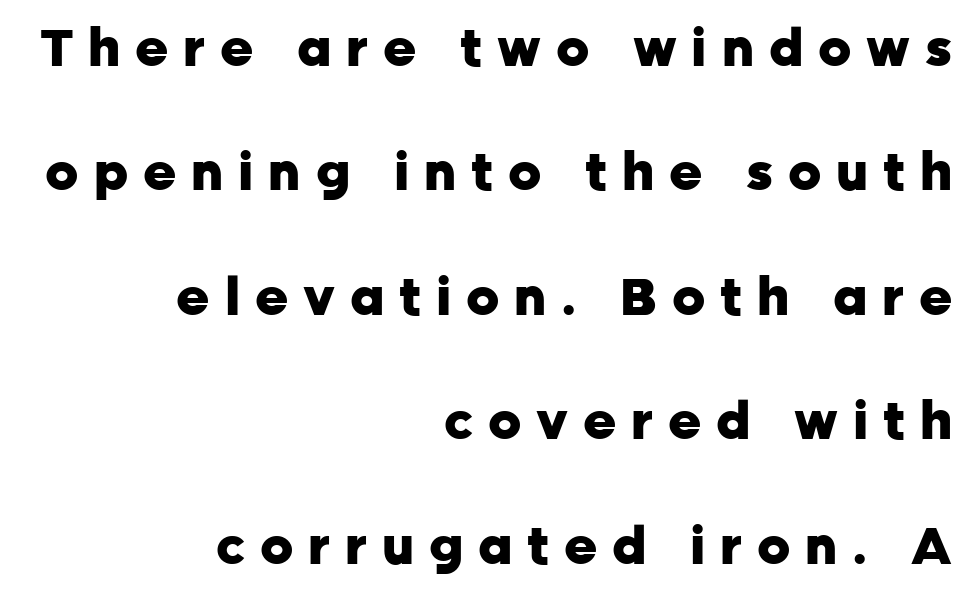
The image shows 51 px heavy sans-serif type, upright; set right-aligned, loose line spacing (2.44x), unusually wide letter spacing (+0.29 em), not underlined; low stroke contrast and a medium x-height.
